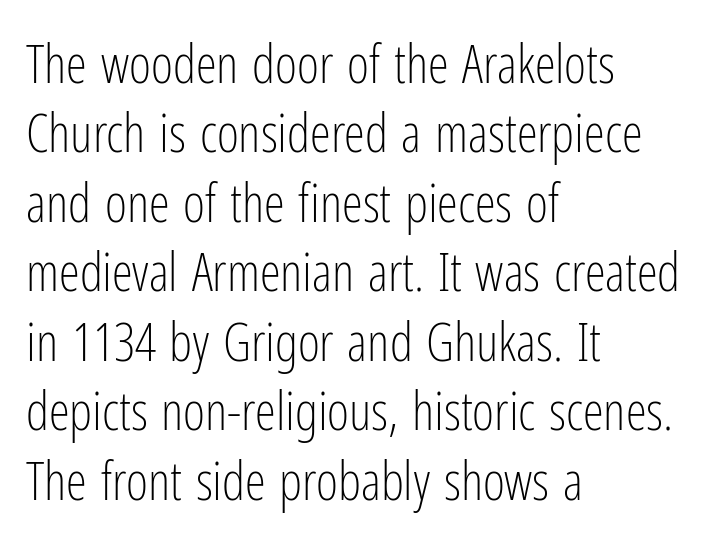
The image shows 53 px light, condensed sans-serif type, upright; set left-aligned, normal line spacing (1.31x), normal letter spacing, not underlined; low stroke contrast and a medium x-height.
